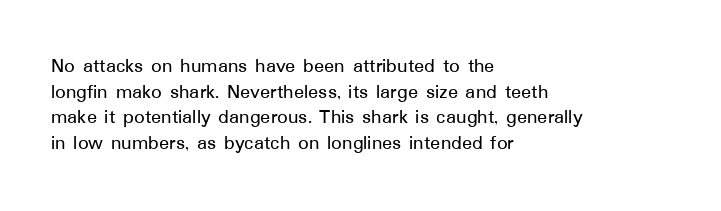
The image shows 21 px text type, upright; set left-aligned, line spacing 1.22x, normal letter spacing, not underlined.
